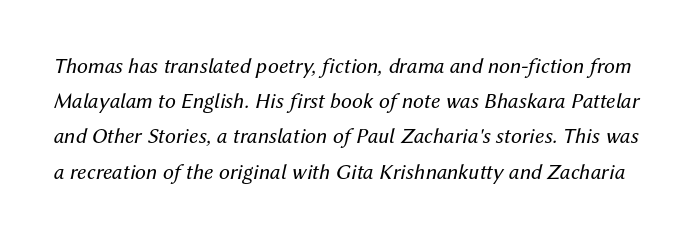
The image shows 22 px text type, italic (leaning right); set normal line spacing (1.6x), normal letter spacing, not underlined.
